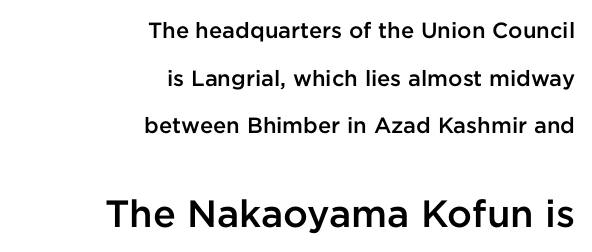
{"serif": "no", "italic": "no", "bold": "semi", "weight": "semibold", "width": "normal", "stroke_contrast": "low", "x_height": "medium", "monospaced": "no", "underline": "no", "align": "right", "line_spacing": "loose", "line_spacing_ratio": 2.17, "letter_spacing": "normal", "letter_spacing_em": 0.0, "larger_block": "second", "size_ratio": 1.73, "glyph_px": 38}
